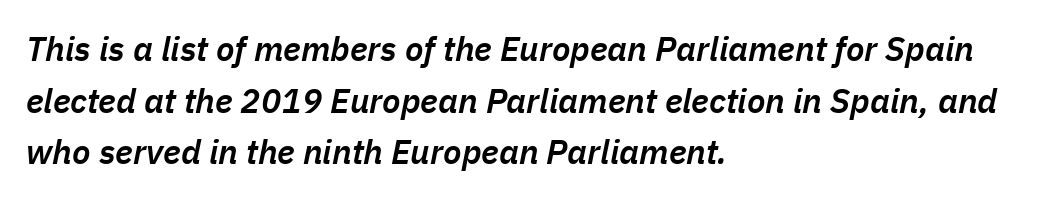
Is there much room between lines? A standard amount, neither cramped nor airy. Firm but not heavy-handed strokes: this text is semibold. Caption: standard tracking, unaltered. The space beneath each line is pristine and unruled. Varying glyph widths throughout — classic text-font behaviour.
